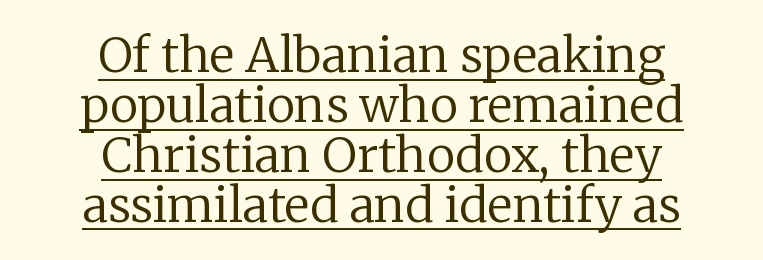
The image shows 48 px regular-weight serif type, upright; set centered, tight line spacing (1.04x), normal letter spacing, underlined; low stroke contrast and a medium x-height.
